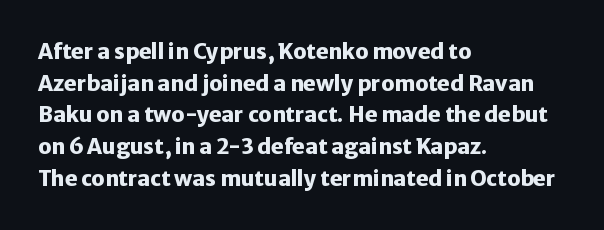
{"italic": "no", "bold": "yes", "underline": "no", "align": "left", "line_spacing": "normal", "line_spacing_ratio": 1.51, "letter_spacing": "normal", "letter_spacing_em": 0.0, "glyph_px": 21}
